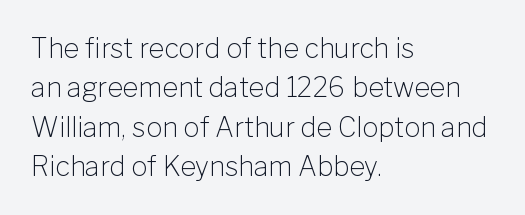
{"italic": "no", "bold": "no", "underline": "no", "align": "left", "line_spacing": "normal", "line_spacing_ratio": 1.46, "letter_spacing": "normal", "letter_spacing_em": 0.0, "glyph_px": 27}
